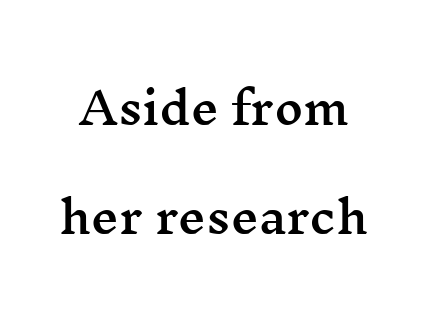
The image shows 44 px wide serif type, upright; set loose line spacing (2.48x), normal letter spacing, not underlined; medium stroke contrast and a medium x-height.
